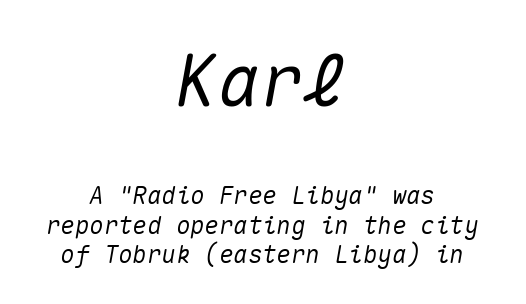
This sample has the even, mechanical cadence of fixed-width lettering. Characters follow at the spacing the type designer built in. The typography opts for an oblique posture over an upright one. Layout note: lines centered. These two chunks differ in scale, with the top chunk taking the larger measure.
